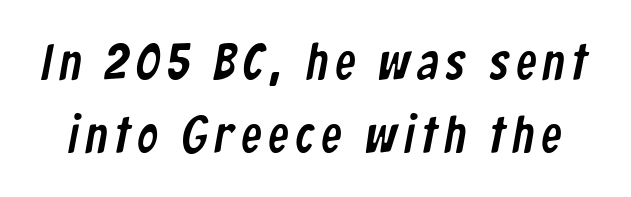
I'd call this a sans setting — the letters go barefoot. The face used here is proportionally spaced, like ordinary book or web type. A clean baseline with only descenders dipping below it. The designer left line spacing at the default.
